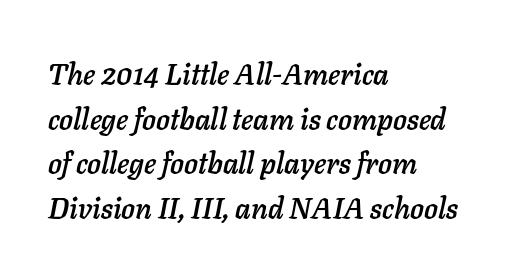
The image shows 29 px text type, italic (leaning right); set left-aligned, normal line spacing (1.54x), normal letter spacing, not underlined; low stroke contrast and a medium x-height.
